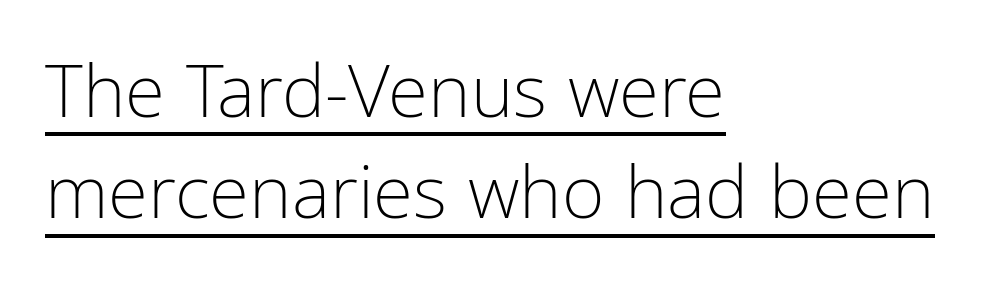
{"serif": "no", "italic": "no", "bold": "no", "weight": "light", "width": "condensed", "stroke_contrast": "low", "x_height": "medium", "monospaced": "no", "underline": "yes", "align": "left", "line_spacing": "normal", "line_spacing_ratio": 1.39, "letter_spacing": "normal", "letter_spacing_em": 0.0, "glyph_px": 73}
